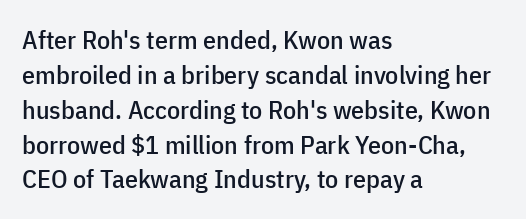
The letters stand straight up with perfectly vertical stems. Anything drawn beneath the words? Only blank space. Vertical spacing — default. Short note: letters normally spaced. Leftover space on each line is placed entirely after the last word.
